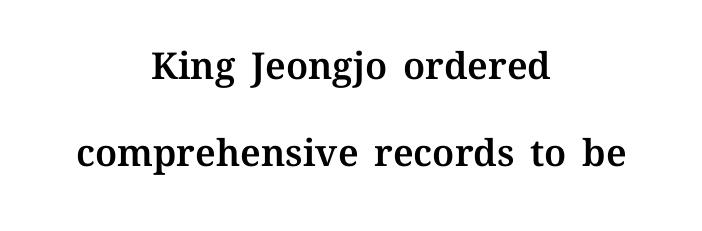
Look at the tracking — it's just the regular setting, nothing added. No word sits above an underline. The block of text is sparse from top to bottom, with ample space between rows. Centered paragraph, ragged on both sides. Posture: vertical.
